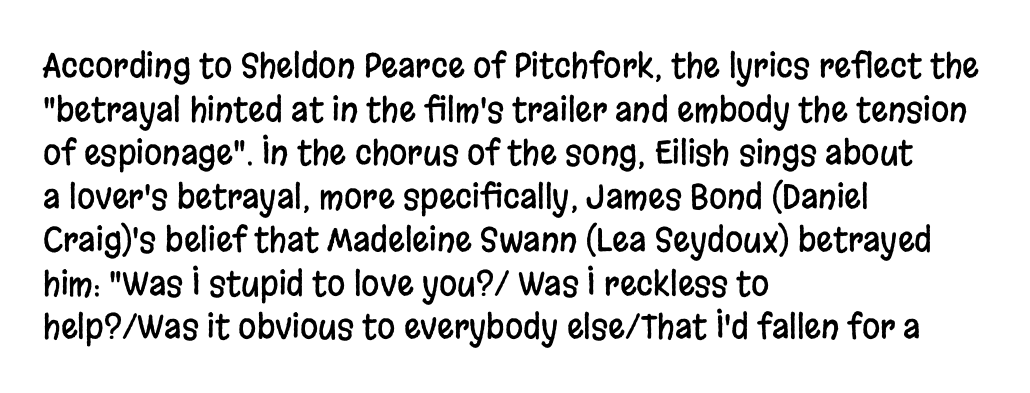
Q: Is the text italic (slanted)? A: No, it is upright.
Q: Is the typeface a serif or a sans-serif typeface? A: Sans-serif.
Q: Is the text underlined? A: No.
Q: How is the paragraph aligned? A: Left-aligned.
Q: Is the spacing between letters normal or unusually wide? A: Normal.
Q: Is the spacing between lines tight, normal or loose? A: Normal.
Q: Width (condensed, normal, or wide)? A: Condensed.
Q: Stroke contrast? A: Low.
Q: x-height? A: Large.
Q: Monospaced? A: No.
